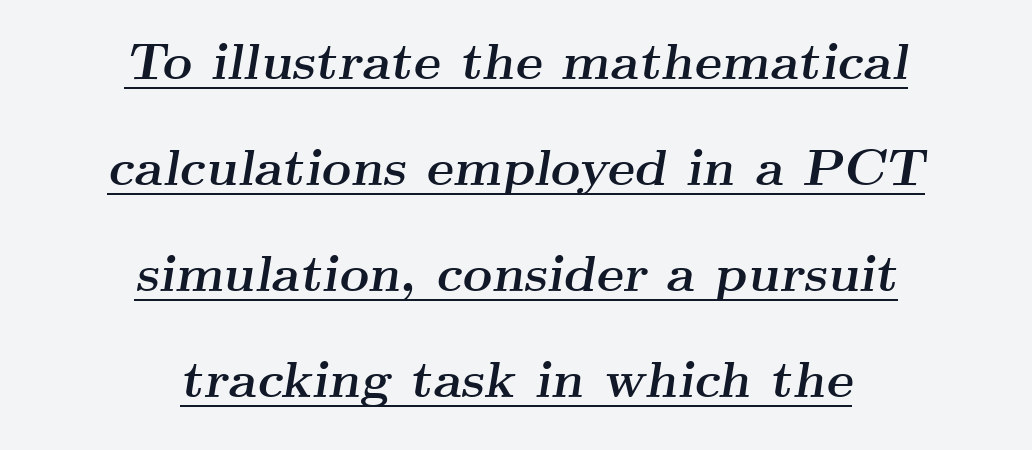
Observe the lean: these are italic letterforms. Pretty heavy lettering here — definitely bold. Standard letterfit; no display-style spreading of the glyphs. Each line of the rendering has a horizontal stroke beneath the glyphs.
